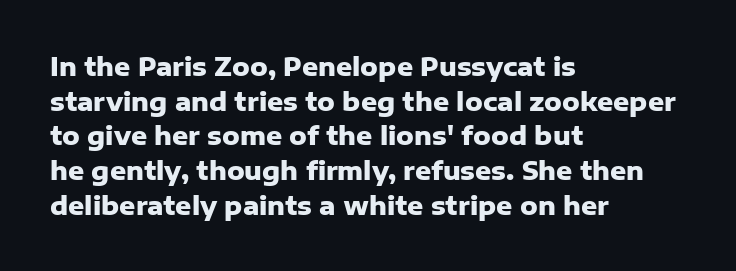
Q: Is the text bold? A: Yes.
Q: Is the text italic (slanted)? A: No, it is upright.
Q: Is the text underlined? A: No.
Q: How is the paragraph aligned? A: Left-aligned.
Q: Is the spacing between letters normal or unusually wide? A: Normal.
Q: Is the spacing between lines tight, normal or loose? A: Normal.
